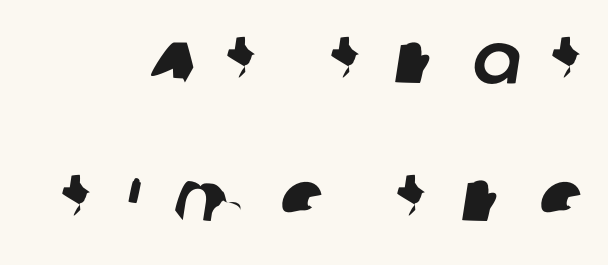
The tracking reads as deliberately expanded to a designer's eye. These lines are rendered in a variable-pitch font. The zone under the glyphs is completely vacant. The passage shown is typeset with a sans-serif family. In terms of leading, this rendering errs on the spacious side.
